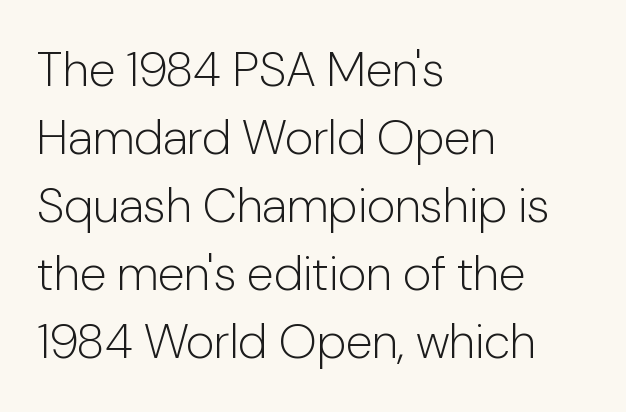
The passage shown has conventional tracking throughout. Note: no serifs on the glyphs. The baseline area is clear. The lettering holds an erect, upright posture throughout. The font is comparable to plain body text, perhaps lighter. Leftover space on each line is placed entirely after the last word.
